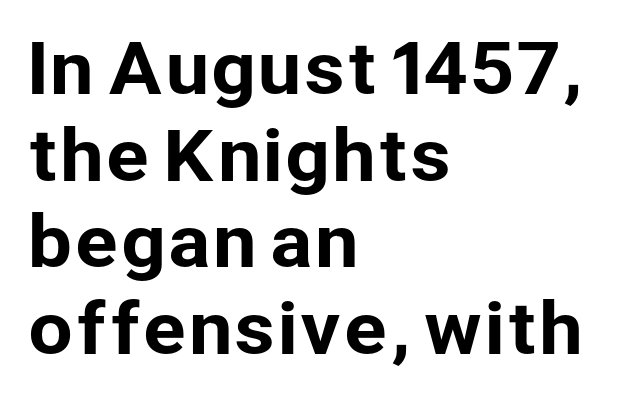
The image shows 71 px sans-serif type, upright; set left-aligned, line spacing 1.22x, normal letter spacing, not underlined; low stroke contrast and a medium x-height.
